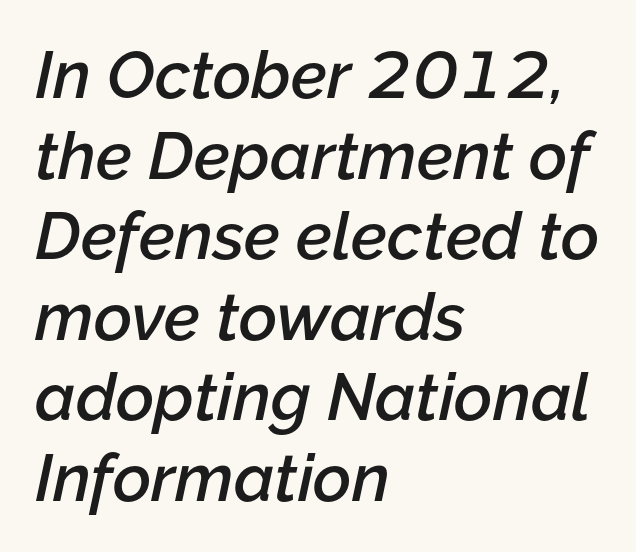
Q: Is the text bold? A: Semi-bold.
Q: Is the text italic (slanted)? A: Yes, it leans right by about 12 degrees.
Q: Is the text underlined? A: No.
Q: How is the paragraph aligned? A: Left-aligned.
Q: Is the spacing between letters normal or unusually wide? A: Normal.
Q: Width (condensed, normal, or wide)? A: Normal.
Q: Stroke contrast? A: Low.
Q: x-height? A: Medium.
Q: Monospaced? A: No.
